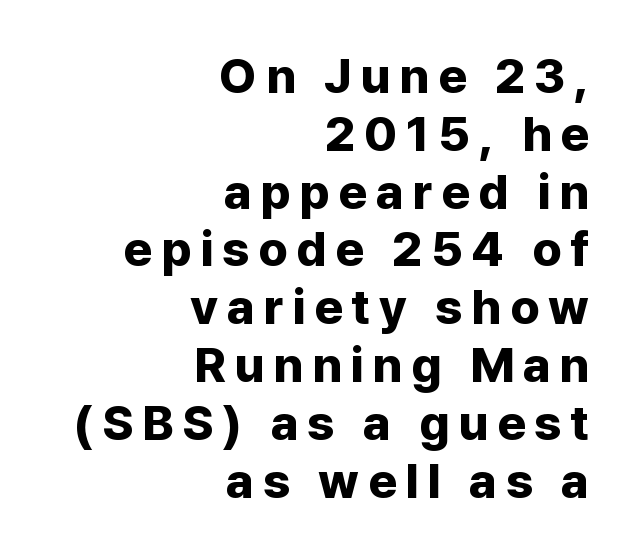
Q: Is the text bold? A: Yes.
Q: Is the text italic (slanted)? A: No, it is upright.
Q: Is the typeface a serif or a sans-serif typeface? A: Sans-serif.
Q: Is the text underlined? A: No.
Q: How is the paragraph aligned? A: Right-aligned.
Q: Width (condensed, normal, or wide)? A: Normal.
Q: Stroke contrast? A: Low.
Q: x-height? A: Medium.
Q: Monospaced? A: No.
